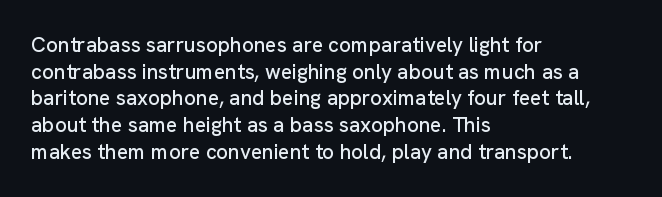
Successive baselines arrive at the customary interval. The space directly below the letters is spotless. The face used here is rendered with its standard letterfit. The rendering anchors every line to the left-hand side.
